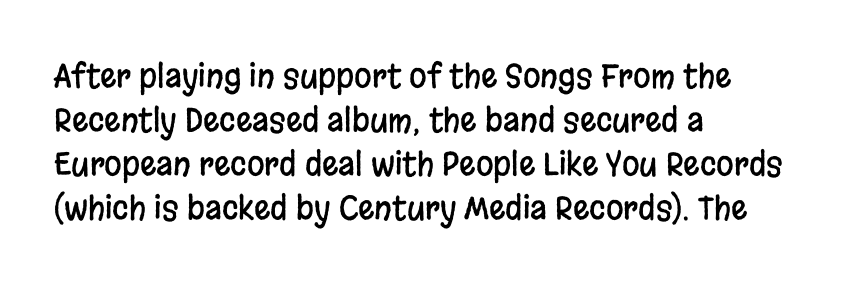
{"serif": "no", "italic": "no", "width": "condensed", "stroke_contrast": "low", "x_height": "large", "monospaced": "no", "underline": "no", "align": "left", "line_spacing": "normal", "line_spacing_ratio": 1.37, "letter_spacing": "normal", "letter_spacing_em": 0.0, "glyph_px": 32}
